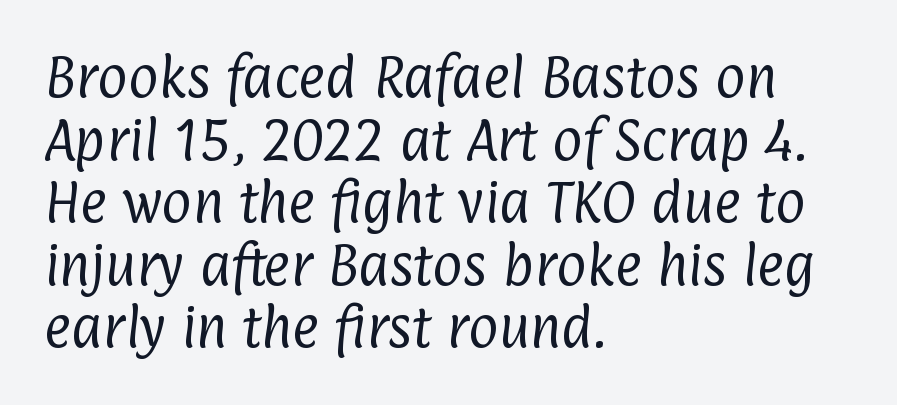
{"serif": "no", "bold": "no", "weight": "regular", "width": "condensed", "stroke_contrast": "low", "x_height": "medium", "monospaced": "no", "underline": "no", "align": "left", "line_spacing": "normal", "line_spacing_ratio": 1.36, "letter_spacing": "normal", "letter_spacing_em": 0.0, "glyph_px": 46}
